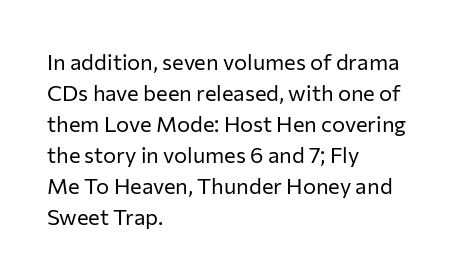
{"italic": "no", "bold": "no", "underline": "no", "align": "left", "line_spacing": "normal", "line_spacing_ratio": 1.41, "letter_spacing": "normal", "letter_spacing_em": 0.0, "glyph_px": 22}
